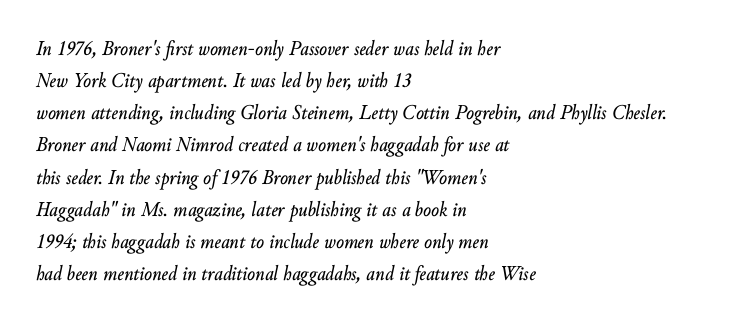
The image shows 21 px text type, italic (leaning right); set left-aligned, normal line spacing (1.53x), normal letter spacing, not underlined.
